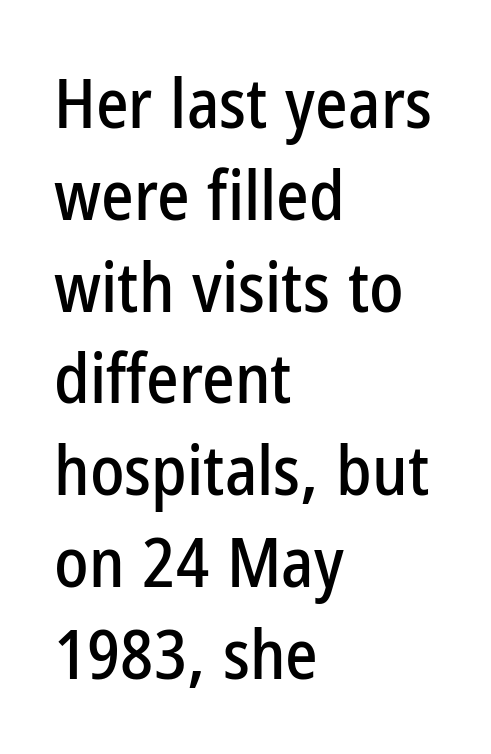
Q: Is the text italic (slanted)? A: No, it is upright.
Q: Is the typeface a serif or a sans-serif typeface? A: Sans-serif.
Q: Is the text underlined? A: No.
Q: How is the paragraph aligned? A: Left-aligned.
Q: Is the spacing between letters normal or unusually wide? A: Normal.
Q: Is the spacing between lines tight, normal or loose? A: Normal.
Q: Width (condensed, normal, or wide)? A: Condensed.
Q: Stroke contrast? A: Low.
Q: x-height? A: Medium.
Q: Monospaced? A: No.
